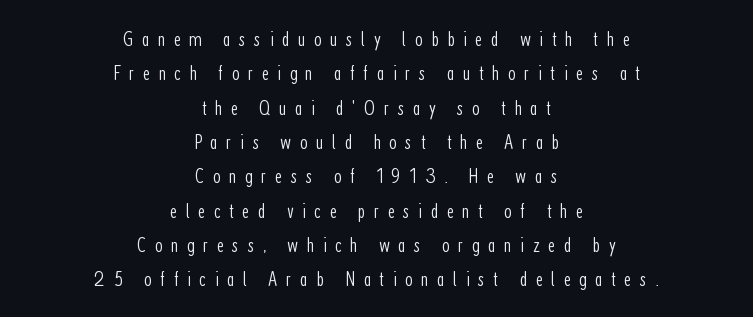
The image shows 22 px text type, upright; set centered, normal line spacing (1.56x), unusually wide letter spacing (+0.38 em), not underlined.
